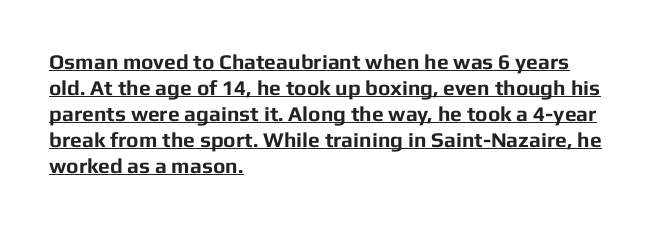
Q: Is the text bold? A: Yes.
Q: Is the text italic (slanted)? A: No, it is upright.
Q: Is the text underlined? A: Yes.
Q: How is the paragraph aligned? A: Left-aligned.
Q: Is the spacing between letters normal or unusually wide? A: Normal.
